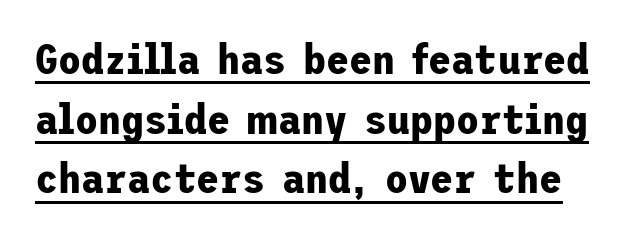
The image shows 42 px bold sans-serif type, upright; set normal line spacing (1.42x), normal letter spacing, underlined; low stroke contrast and a medium x-height.
